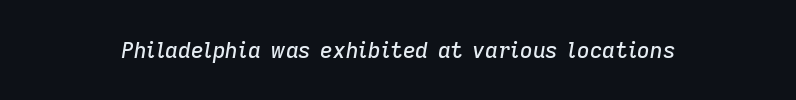
Nothing unusual about the tracking: characters are spaced as the font intends. The whole block is typeset with a tilt. Beneath every word, the page is bare.
